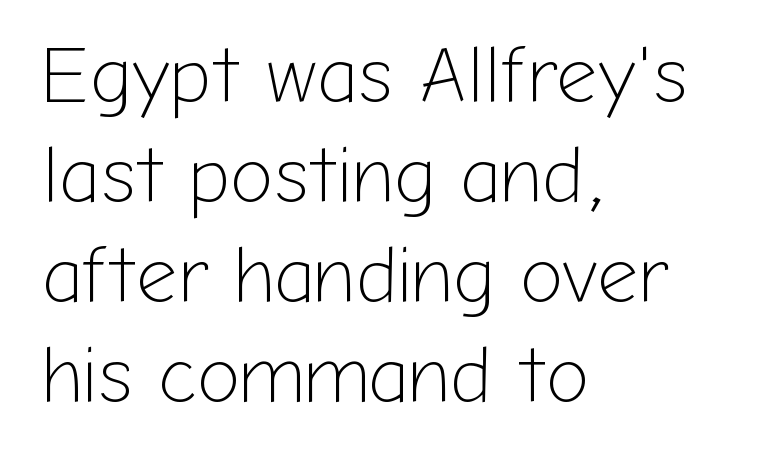
{"serif": "no", "italic": "no", "bold": "no", "weight": "light", "width": "normal", "stroke_contrast": "low", "x_height": "medium", "monospaced": "no", "underline": "no", "align": "left", "line_spacing": "normal", "line_spacing_ratio": 1.25, "letter_spacing": "normal", "letter_spacing_em": 0.0, "glyph_px": 80}
